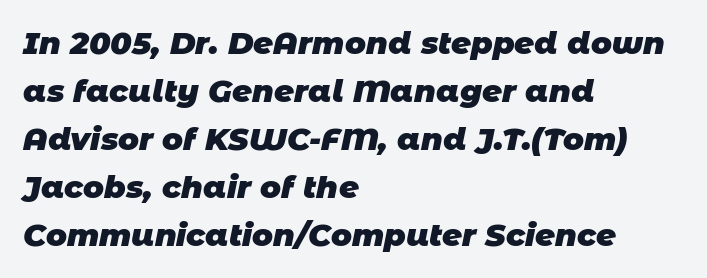
The image shows 31 px heavy sans-serif type; set left-aligned, normal line spacing (1.55x), normal letter spacing, not underlined; low stroke contrast and a large x-height.
